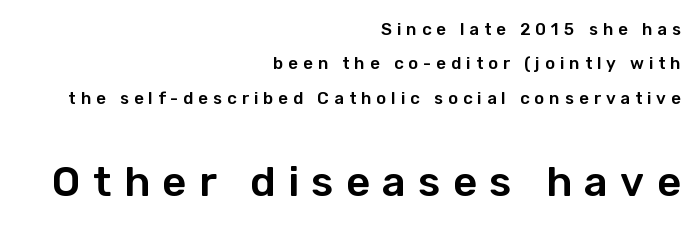
The image shows 42 px sans-serif type, upright; set right-aligned, loose line spacing (2.02x), unusually wide letter spacing (+0.29 em), not underlined; the second (bottom) block is 2.47x larger; low stroke contrast and a medium x-height.
